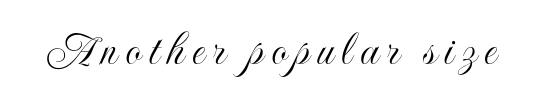
The zone under the glyphs is completely vacant. Note the varied advance widths — an 'i' is clearly narrower than an 'm'.
